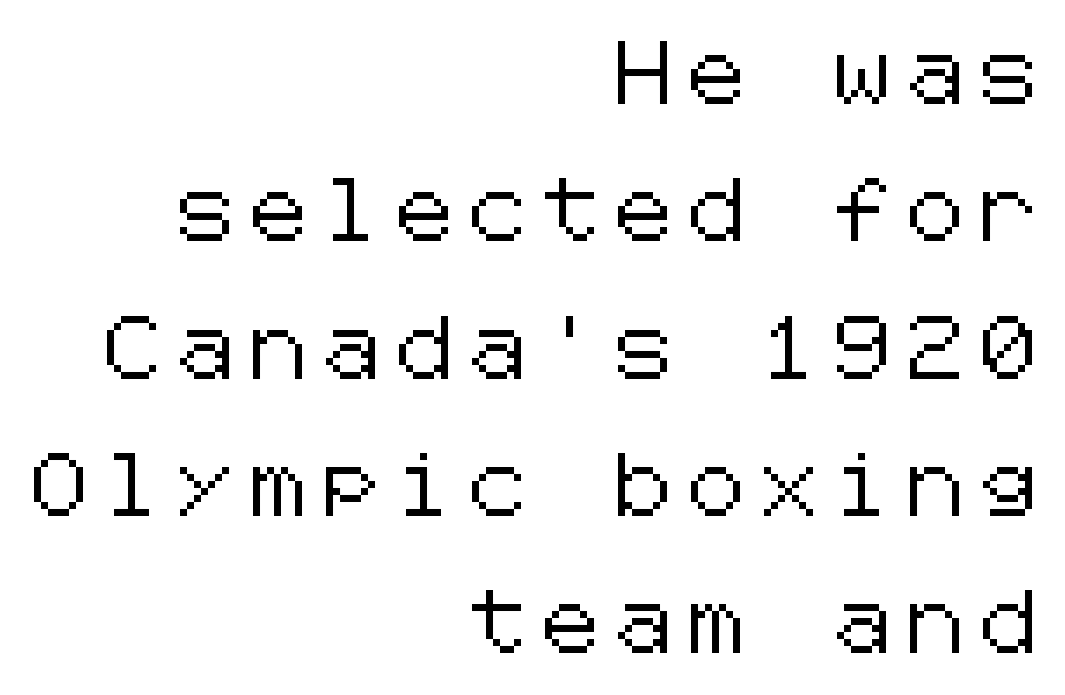
{"serif": "no", "italic": "no", "width": "normal", "stroke_contrast": "low", "x_height": "medium", "underline": "no", "align": "right", "line_spacing": "loose", "line_spacing_ratio": 2.18, "letter_spacing": "wide", "letter_spacing_em": 0.27, "glyph_px": 63}
